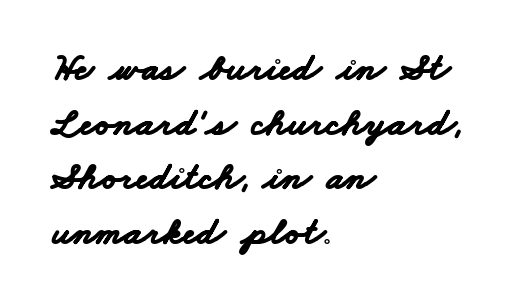
The image shows 39 px bold, wide sans-serif type; set left-aligned, normal line spacing (1.4x), normal letter spacing, not underlined; low stroke contrast and a small x-height.
